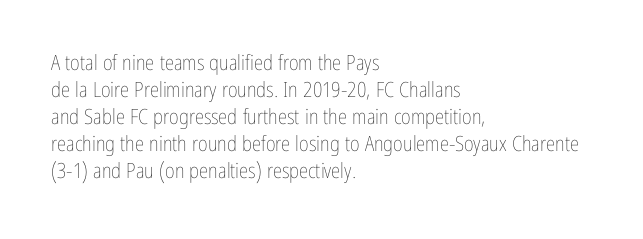
The passage shown is not underscored anywhere. Summary of vertical rhythm: regular, with standard interline spacing. The rag falls on the right side of this text block. Notice how the stems are strictly vertical — no italics here. Vertical stems look standard width or narrower in stroke.
